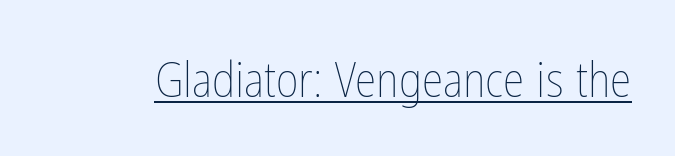
Students, note that the glyphs here touch the page at normal intervals. Notice how a bar underscores the lettering throughout. The letters advance in unequal steps, a hallmark of proportional type. No italicization has been applied; the sample stays upright. Summary of weight: not heavy and not bold.
